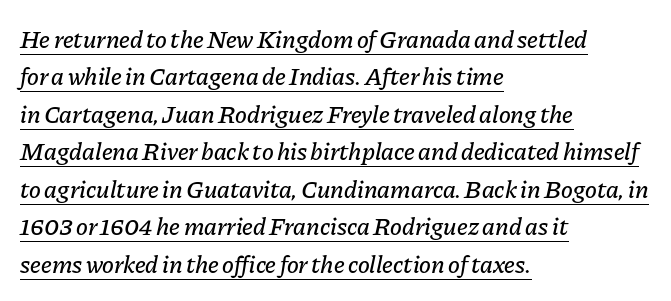
Q: Is the text italic (slanted)? A: Yes, it leans right by about 11 degrees.
Q: Is the text underlined? A: Yes.
Q: How is the paragraph aligned? A: Left-aligned.
Q: Is the spacing between letters normal or unusually wide? A: Normal.
Q: Is the spacing between lines tight, normal or loose? A: Normal.
